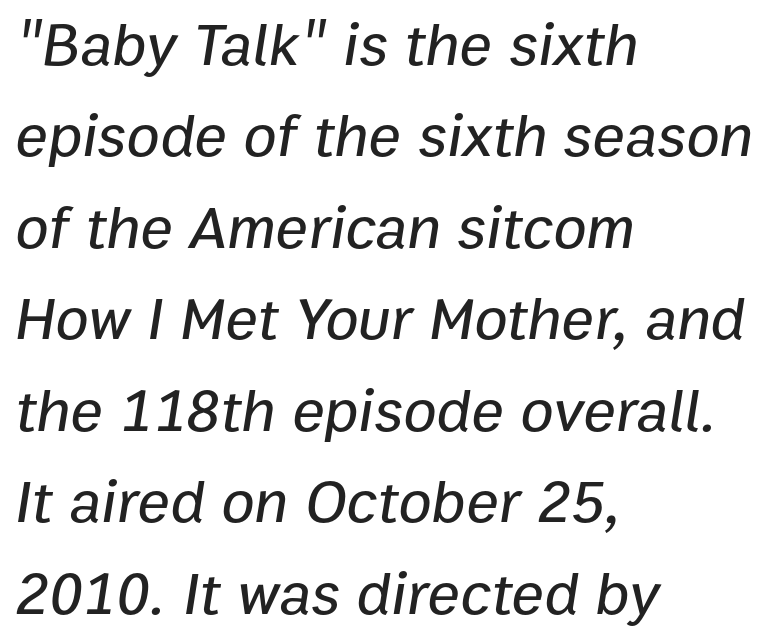
{"italic": "yes", "lean": "right", "slant_degrees": 9, "width": "normal", "stroke_contrast": "low", "x_height": "medium", "monospaced": "no", "underline": "no", "align": "left", "line_spacing": "normal", "line_spacing_ratio": 1.5, "letter_spacing": "normal", "letter_spacing_em": 0.0, "glyph_px": 61}
